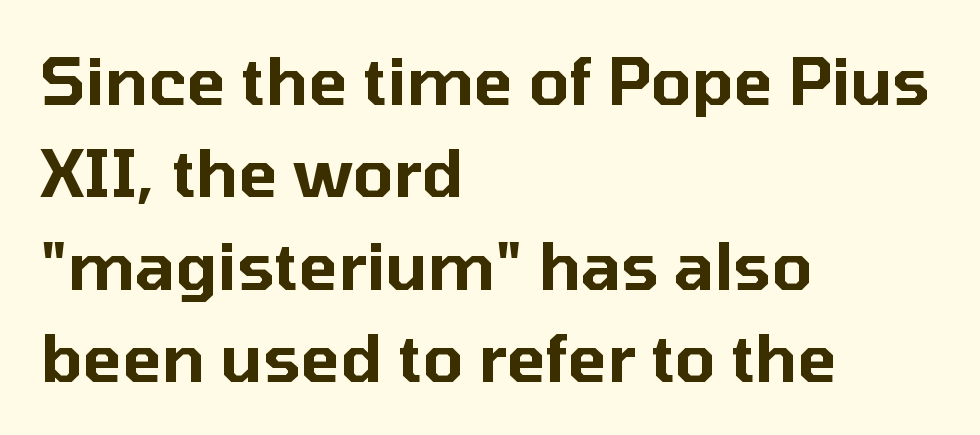
The image shows 65 px sans-serif type, upright; set left-aligned, normal line spacing (1.42x), normal letter spacing, not underlined; low stroke contrast and a medium x-height.
